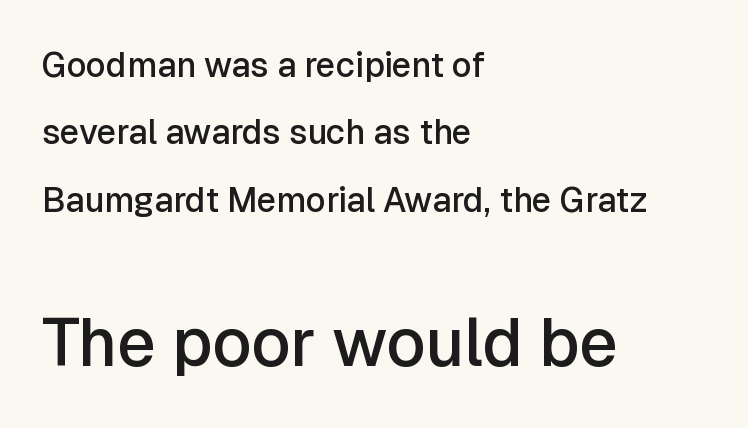
Q: Is the text bold? A: Semi-bold.
Q: Is the text italic (slanted)? A: No, it is upright.
Q: Is the typeface a serif or a sans-serif typeface? A: Sans-serif.
Q: Is the text underlined? A: No.
Q: How is the paragraph aligned? A: Left-aligned.
Q: Is the spacing between letters normal or unusually wide? A: Normal.
Q: Is the spacing between lines tight, normal or loose? A: Loose.
Q: Which block of text is set in a larger size, the first (top) or the second (bottom)? A: The second (bottom) one.
Q: Width (condensed, normal, or wide)? A: Normal.
Q: Stroke contrast? A: Low.
Q: x-height? A: Medium.
Q: Monospaced? A: No.
